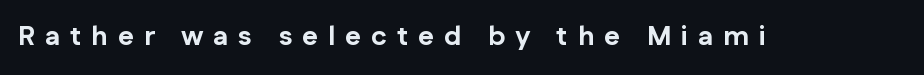
{"italic": "no", "bold": "yes", "underline": "no", "letter_spacing": "wide", "letter_spacing_em": 0.37, "glyph_px": 27}
